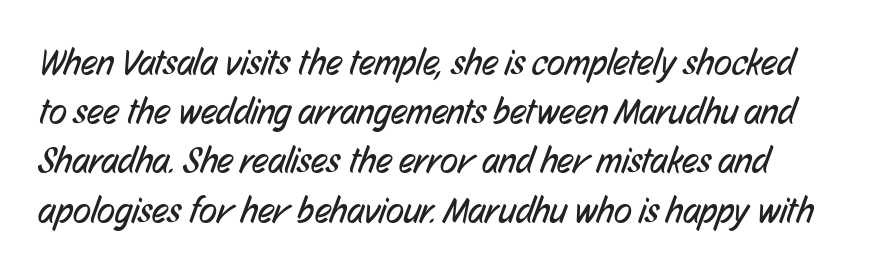
The image shows 37 px regular-weight, condensed sans-serif type; set left-aligned, normal line spacing (1.33x), normal letter spacing, not underlined; low stroke contrast and a medium x-height.
